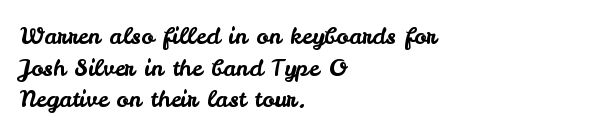
Q: Is the text italic (slanted)? A: Yes.
Q: Is the text underlined? A: No.
Q: How is the paragraph aligned? A: Left-aligned.
Q: Is the spacing between letters normal or unusually wide? A: Normal.
Q: Is the spacing between lines tight, normal or loose? A: Normal.
